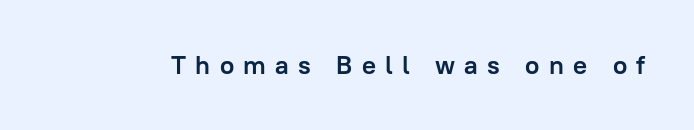
The image shows 26 px bold type, upright; set unusually wide letter spacing (+0.36 em), not underlined.
